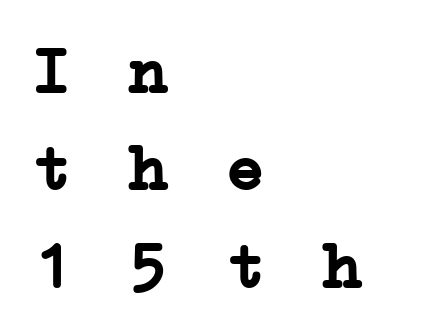
Q: Is the text bold? A: Yes.
Q: Is the typeface a serif or a sans-serif typeface? A: Serif.
Q: Is the text underlined? A: No.
Q: How is the paragraph aligned? A: Left-aligned.
Q: Is the spacing between letters normal or unusually wide? A: Unusually wide.
Q: Is the spacing between lines tight, normal or loose? A: Normal.
Q: Width (condensed, normal, or wide)? A: Wide.
Q: Stroke contrast? A: Low.
Q: x-height? A: Medium.
Q: Monospaced? A: Yes.
